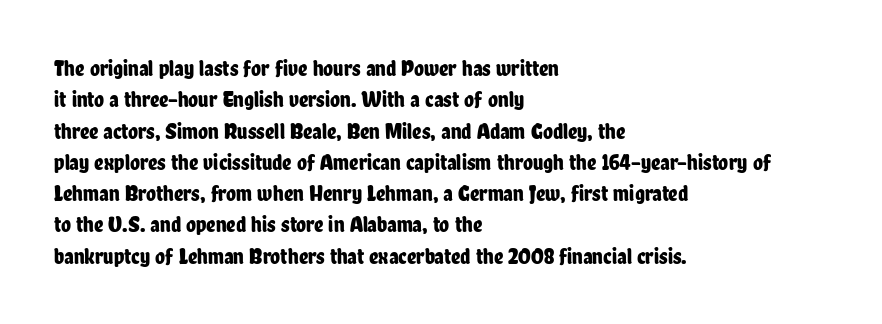
The passage shown is not underscored anywhere. The line texture is even and compact thanks to regular tracking. Nope, not italic — everything's standing straight. Each line starts at the same left margin while the right side varies. Notice how descenders clear the ascenders below comfortably — that's standard leading.
